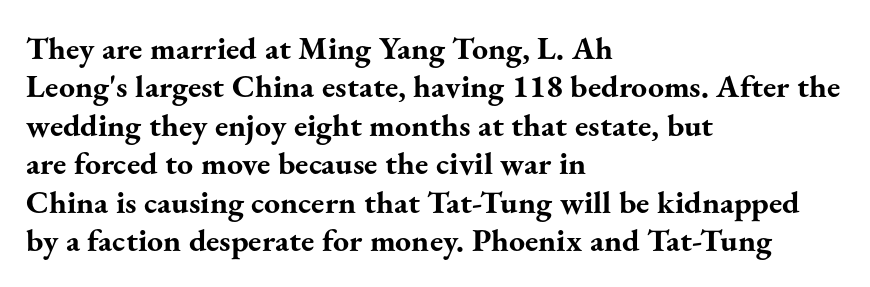
{"serif": "yes", "italic": "no", "bold": "yes", "weight": "bold", "width": "normal", "stroke_contrast": "medium", "x_height": "small", "monospaced": "no", "underline": "no", "align": "left", "line_spacing_ratio": 1.2, "letter_spacing": "normal", "letter_spacing_em": 0.0, "glyph_px": 32}
